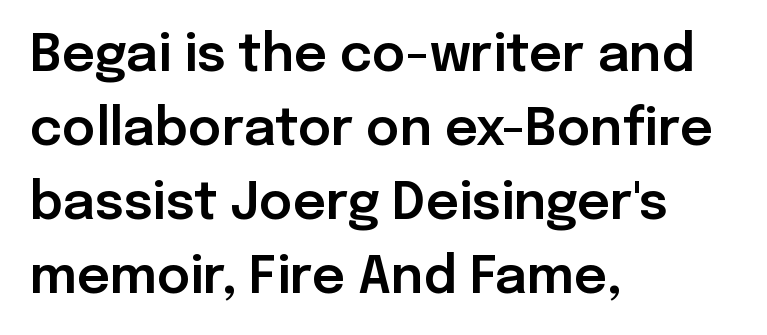
Q: Is the text italic (slanted)? A: No, it is upright.
Q: Is the typeface a serif or a sans-serif typeface? A: Sans-serif.
Q: Is the text underlined? A: No.
Q: How is the paragraph aligned? A: Left-aligned.
Q: Is the spacing between letters normal or unusually wide? A: Normal.
Q: Is the spacing between lines tight, normal or loose? A: Normal.
Q: Width (condensed, normal, or wide)? A: Normal.
Q: Stroke contrast? A: Low.
Q: x-height? A: Medium.
Q: Monospaced? A: No.
